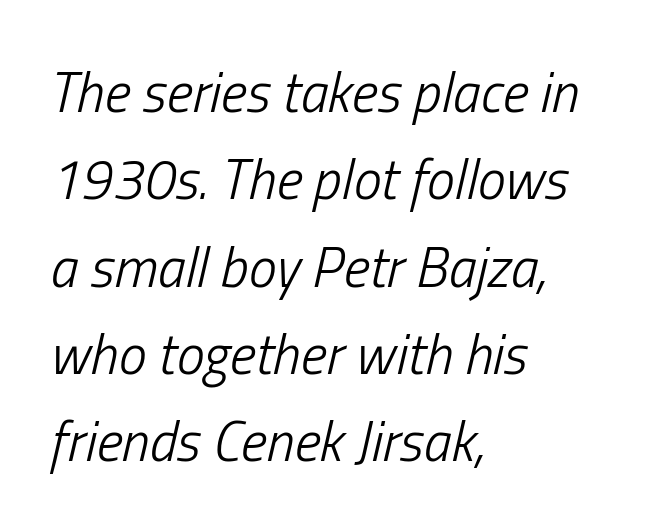
{"italic": "yes", "lean": "right", "slant_degrees": 13, "bold": "no", "weight": "light", "width": "condensed", "stroke_contrast": "low", "x_height": "medium", "monospaced": "no", "underline": "no", "align": "left", "line_spacing": "normal", "line_spacing_ratio": 1.56, "letter_spacing": "normal", "letter_spacing_em": 0.0, "glyph_px": 56}
